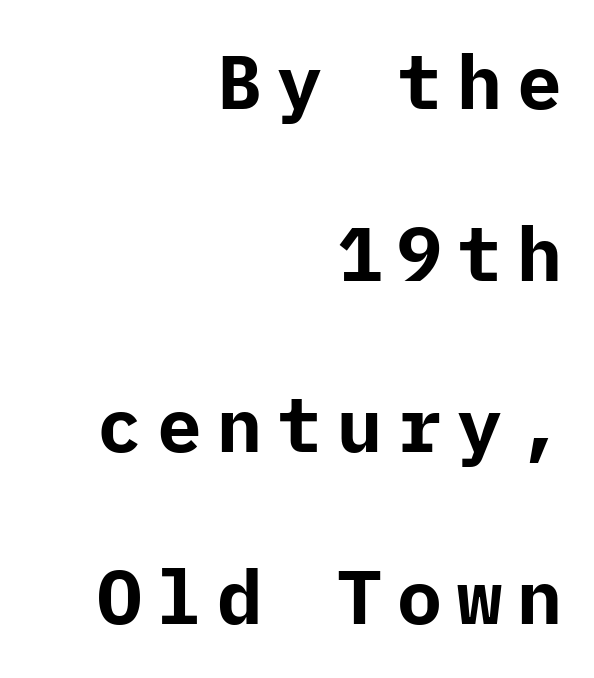
{"serif": "no", "italic": "no", "bold": "yes", "weight": "bold", "width": "normal", "stroke_contrast": "low", "x_height": "medium", "underline": "no", "align": "right", "line_spacing": "loose", "line_spacing_ratio": 2.29, "letter_spacing": "wide", "letter_spacing_em": 0.2, "glyph_px": 75}
